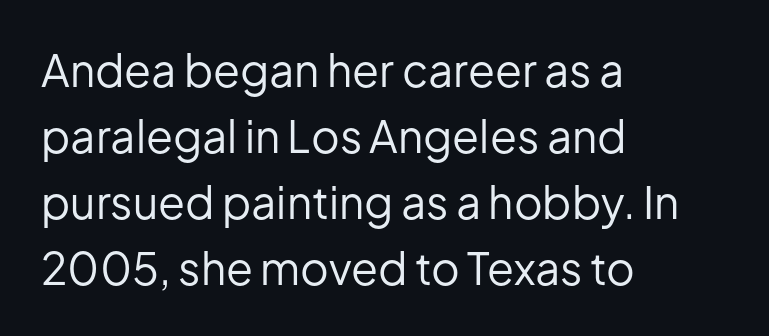
Q: Is the text bold? A: No.
Q: Is the text italic (slanted)? A: No, it is upright.
Q: Is the typeface a serif or a sans-serif typeface? A: Sans-serif.
Q: Is the text underlined? A: No.
Q: How is the paragraph aligned? A: Left-aligned.
Q: Is the spacing between letters normal or unusually wide? A: Normal.
Q: Is the spacing between lines tight, normal or loose? A: Normal.
Q: Width (condensed, normal, or wide)? A: Normal.
Q: Stroke contrast? A: Low.
Q: x-height? A: Medium.
Q: Monospaced? A: No.
